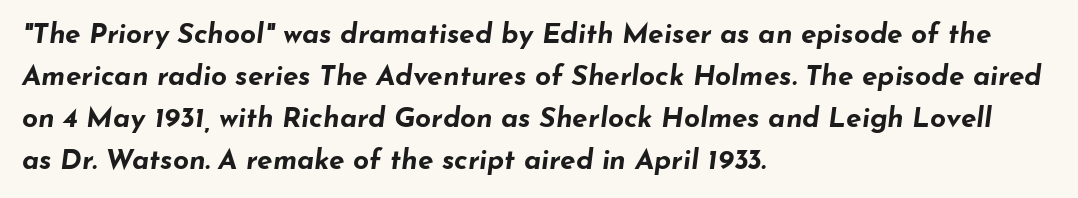
The image shows 28 px bold, wide type, italic (leaning right); set left-aligned, normal line spacing (1.5x), normal letter spacing, not underlined; low stroke contrast and a small x-height.
